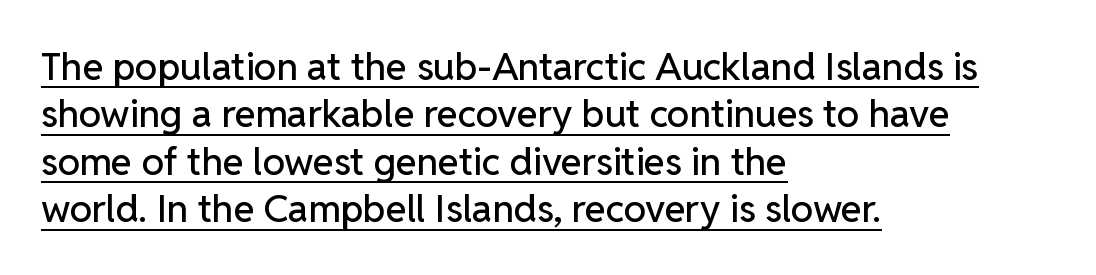
The image shows 38 px sans-serif type, upright; set left-aligned, normal line spacing (1.25x), normal letter spacing, underlined; low stroke contrast and a medium x-height.
